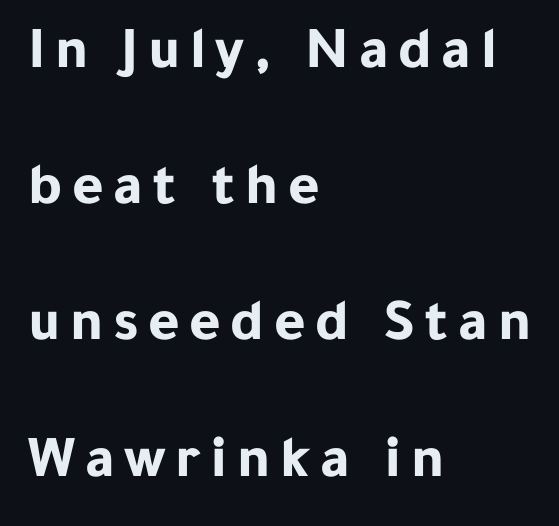
The image shows 60 px bold sans-serif type, upright; set left-aligned, loose line spacing (2.27x), not underlined; low stroke contrast and a medium x-height.
